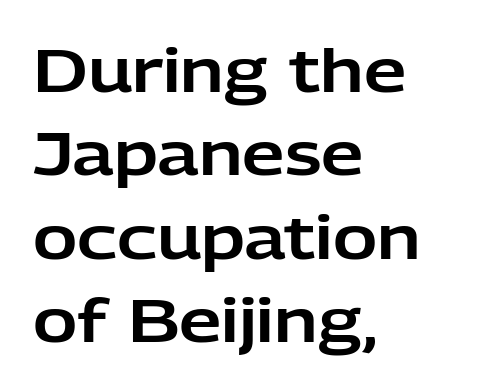
The image shows 60 px sans-serif type, upright; set left-aligned, normal line spacing (1.39x), normal letter spacing, not underlined; low stroke contrast and a medium x-height.
